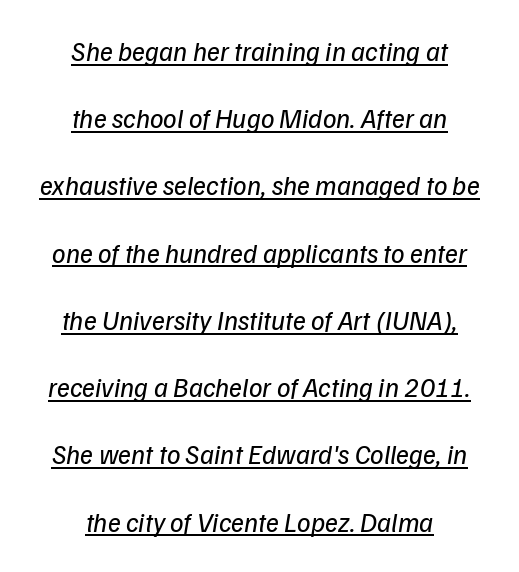
Q: Is the text bold? A: No.
Q: Is the text underlined? A: Yes.
Q: How is the paragraph aligned? A: Centered.
Q: Is the spacing between letters normal or unusually wide? A: Normal.
Q: Is the spacing between lines tight, normal or loose? A: Loose.
